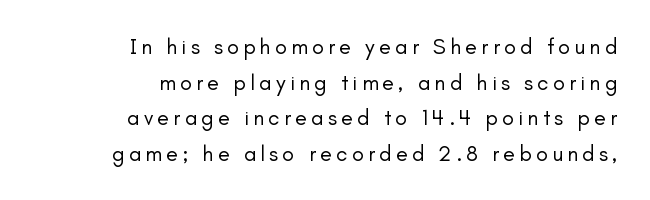
The image shows 22 px text type, upright; set right-aligned, normal line spacing (1.62x), not underlined.
